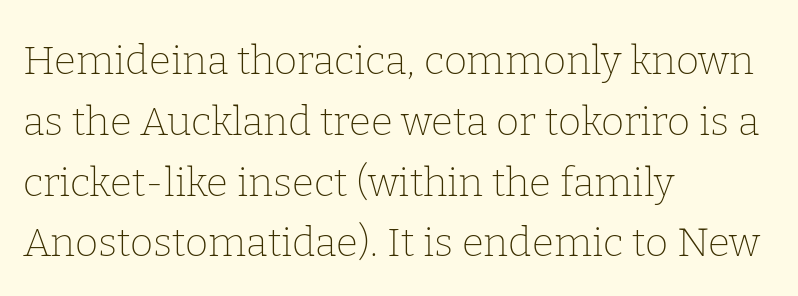
{"serif": "yes", "italic": "no", "bold": "no", "weight": "thin", "width": "normal", "stroke_contrast": "low", "x_height": "medium", "monospaced": "no", "underline": "no", "align": "left", "line_spacing": "normal", "line_spacing_ratio": 1.52, "letter_spacing": "normal", "letter_spacing_em": 0.0, "glyph_px": 40}
